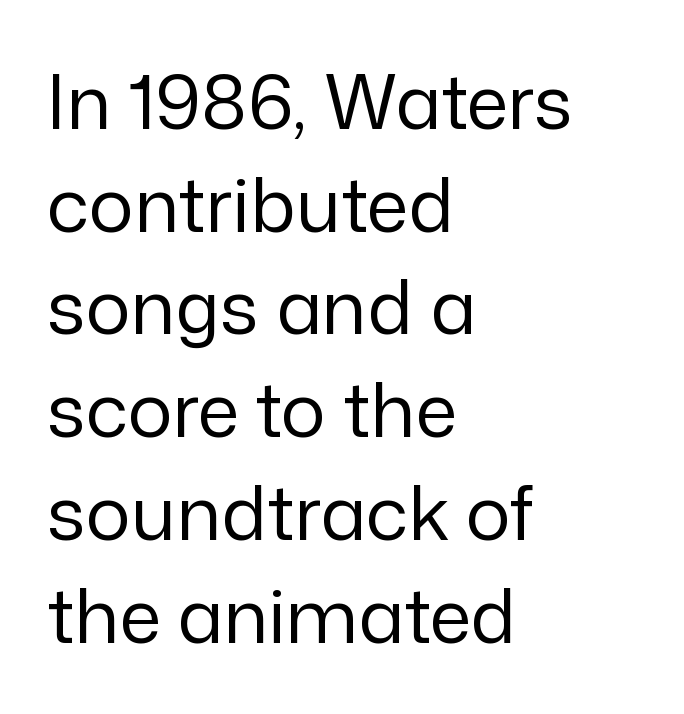
{"serif": "no", "italic": "no", "bold": "no", "weight": "regular", "width": "normal", "stroke_contrast": "low", "x_height": "medium", "monospaced": "no", "underline": "no", "align": "left", "line_spacing": "normal", "line_spacing_ratio": 1.37, "letter_spacing": "normal", "letter_spacing_em": 0.0, "glyph_px": 75}
